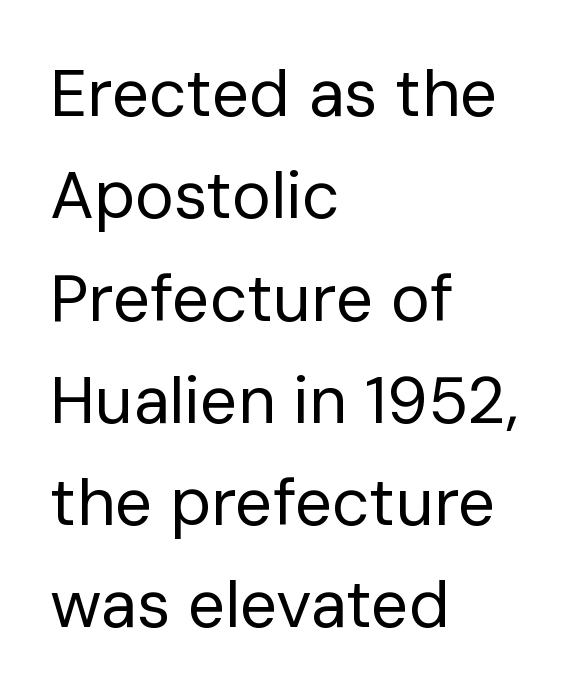
{"serif": "no", "italic": "no", "bold": "no", "weight": "regular", "width": "normal", "stroke_contrast": "low", "x_height": "medium", "monospaced": "no", "underline": "no", "align": "left", "line_spacing": "normal", "line_spacing_ratio": 1.55, "letter_spacing": "normal", "letter_spacing_em": 0.0, "glyph_px": 66}
